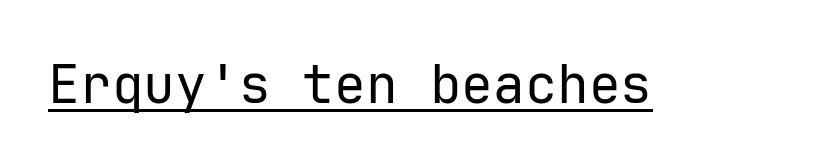
{"serif": "no", "italic": "no", "bold": "no", "weight": "regular", "width": "normal", "stroke_contrast": "low", "x_height": "medium", "underline": "yes", "letter_spacing": "normal", "letter_spacing_em": 0.0, "glyph_px": 53}
